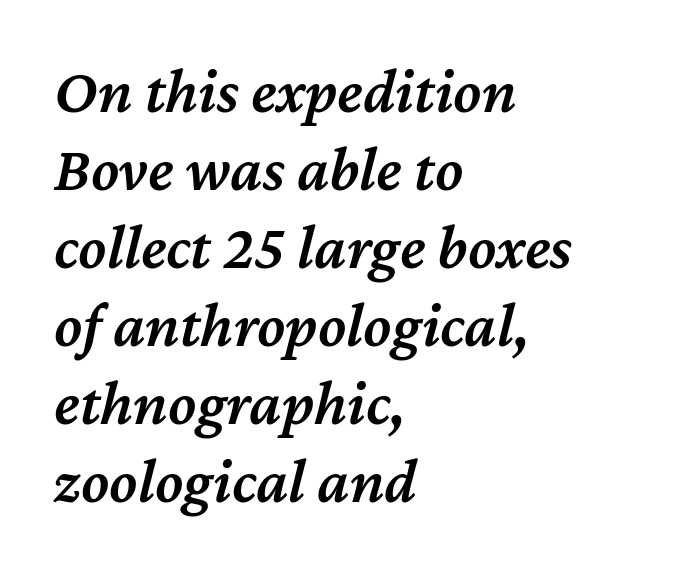
Q: Is the text bold? A: Semi-bold.
Q: Is the text italic (slanted)? A: Yes, it leans right by about 12 degrees.
Q: Is the text underlined? A: No.
Q: How is the paragraph aligned? A: Left-aligned.
Q: Is the spacing between letters normal or unusually wide? A: Normal.
Q: Width (condensed, normal, or wide)? A: Normal.
Q: Stroke contrast? A: Medium.
Q: x-height? A: Medium.
Q: Monospaced? A: No.
